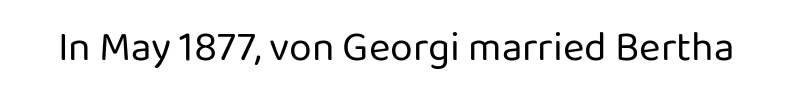
The strip under each line holds only bare page. Summary of weight: not heavy and not bold. Do the letters lean? They stand straight. A typesetter would call this zero additional tracking. Note: no serifs on the glyphs.
